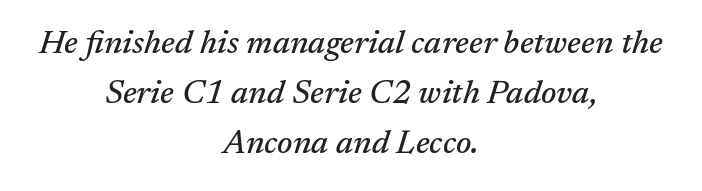
The image shows 33 px serif type, italic (leaning right); set centered, normal line spacing (1.52x), normal letter spacing, not underlined; medium stroke contrast and a medium x-height.
